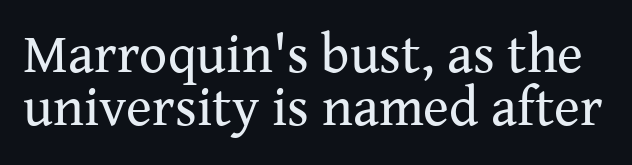
Does the lettering tilt? It doesn't — this is upright. Do the characters align in a grid? No, the font is proportional. The passage shown stacks its lines with hardly any gap. Words appear dense and cohesive because spacing is normal. Glance below the letters and you will spot only blank space.
